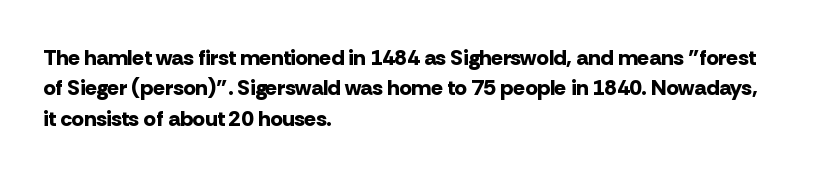
The paragraph shown leans on its left margin. The glyphs have the mass of a bold cut. How are the letters spaced? Ordinarily, with no added tracking. This sample uses an upright cut, with every glyph sitting square on the baseline.
